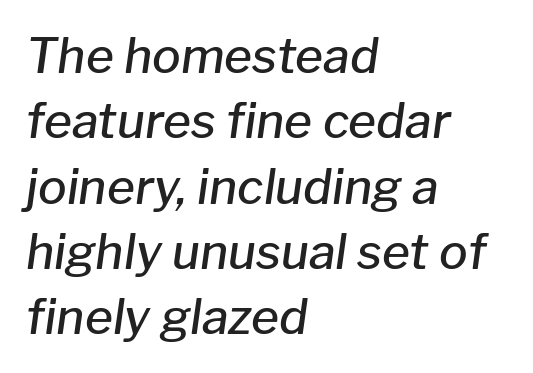
The image shows 48 px semibold type, italic (leaning right); set left-aligned, normal line spacing (1.36x), normal letter spacing, not underlined; low stroke contrast and a medium x-height.
